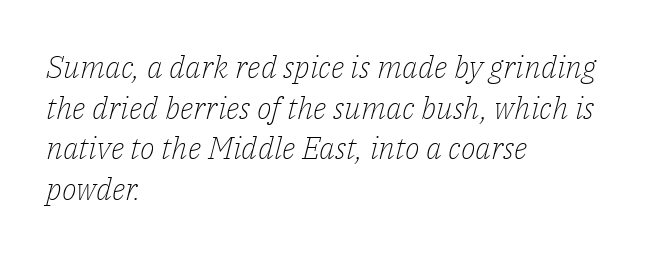
Q: Is the text bold? A: No.
Q: Is the text italic (slanted)? A: Yes, it leans right by about 14 degrees.
Q: Is the typeface a serif or a sans-serif typeface? A: Serif.
Q: Is the text underlined? A: No.
Q: How is the paragraph aligned? A: Left-aligned.
Q: Is the spacing between letters normal or unusually wide? A: Normal.
Q: Is the spacing between lines tight, normal or loose? A: Normal.
Q: Width (condensed, normal, or wide)? A: Normal.
Q: Stroke contrast? A: Low.
Q: x-height? A: Medium.
Q: Monospaced? A: No.
